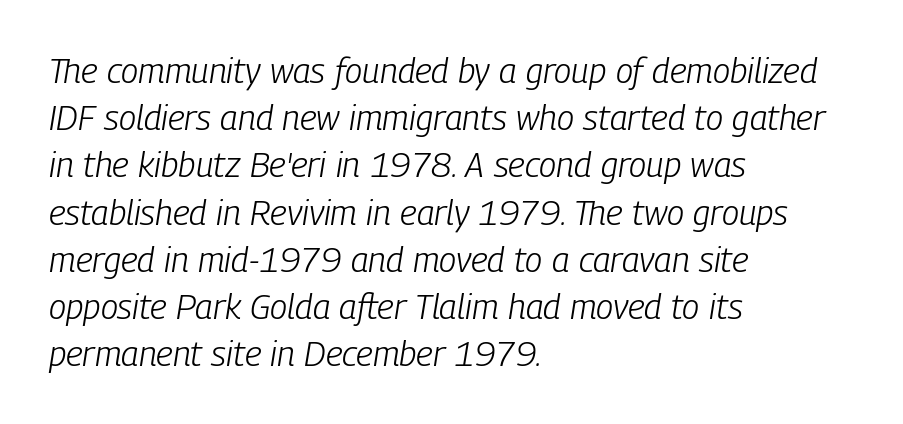
Q: Is the text bold? A: No.
Q: Is the text italic (slanted)? A: Yes, it leans right by about 9 degrees.
Q: Is the text underlined? A: No.
Q: How is the paragraph aligned? A: Left-aligned.
Q: Is the spacing between letters normal or unusually wide? A: Normal.
Q: Is the spacing between lines tight, normal or loose? A: Normal.
Q: Width (condensed, normal, or wide)? A: Condensed.
Q: Stroke contrast? A: Low.
Q: x-height? A: Medium.
Q: Monospaced? A: No.
